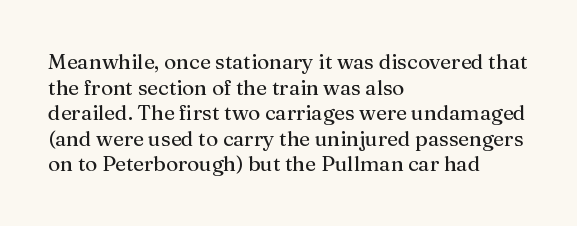
The image shows 21 px text type, upright; set left-aligned, line spacing 1.22x, normal letter spacing, not underlined.
